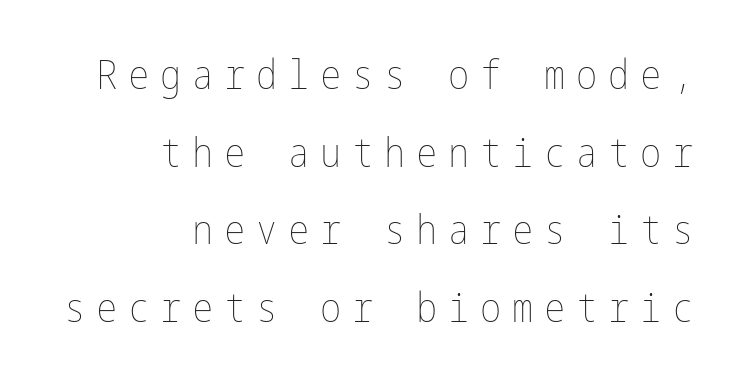
Q: Is the text bold? A: No.
Q: Is the text italic (slanted)? A: No, it is upright.
Q: Is the text underlined? A: No.
Q: How is the paragraph aligned? A: Right-aligned.
Q: Is the spacing between letters normal or unusually wide? A: Unusually wide.
Q: Is the spacing between lines tight, normal or loose? A: Loose.
Q: Width (condensed, normal, or wide)? A: Condensed.
Q: Stroke contrast? A: Low.
Q: x-height? A: Medium.
